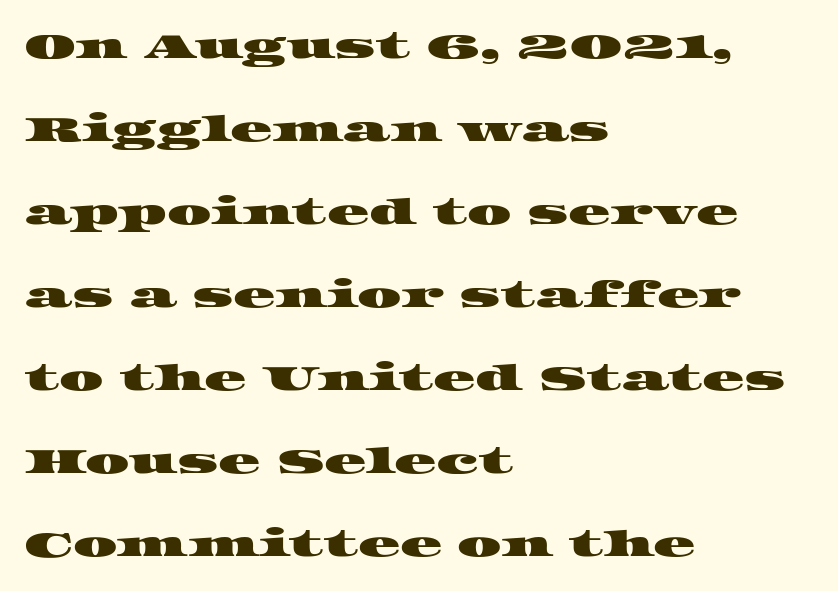
{"serif": "yes", "width": "wide", "stroke_contrast": "high", "x_height": "large", "monospaced": "no", "underline": "no", "align": "left", "line_spacing": "loose", "line_spacing_ratio": 2.37, "letter_spacing": "normal", "letter_spacing_em": 0.0, "glyph_px": 35}
